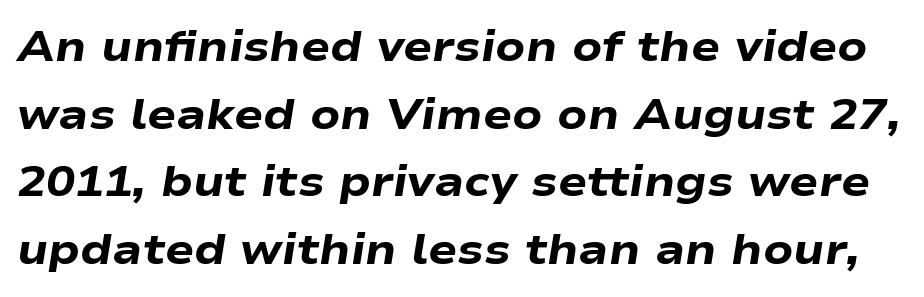
Think of a printed novel: that variable character pitch is what you see here. A typesetter would call this zero additional tracking. The space beneath each line is pristine and unruled. Rows of type keep a routine distance in the vertical direction. A full-strength bold gives these letters their thick strokes.
